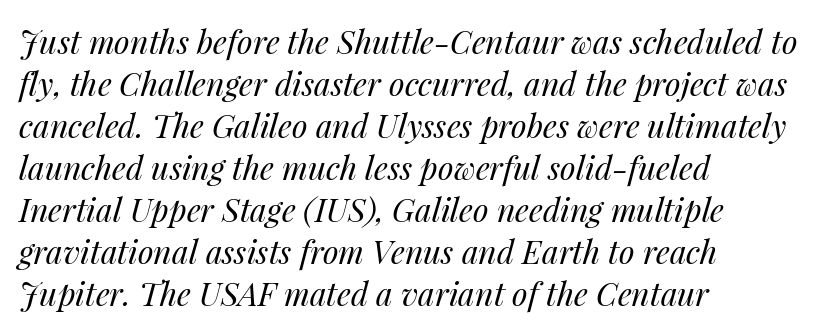
Q: Is the text bold? A: No.
Q: Is the text italic (slanted)? A: Yes, it leans right by about 14 degrees.
Q: Is the text underlined? A: No.
Q: How is the paragraph aligned? A: Left-aligned.
Q: Is the spacing between letters normal or unusually wide? A: Normal.
Q: Is the spacing between lines tight, normal or loose? A: Normal.
Q: Width (condensed, normal, or wide)? A: Normal.
Q: Stroke contrast? A: Medium.
Q: x-height? A: Medium.
Q: Monospaced? A: No.
